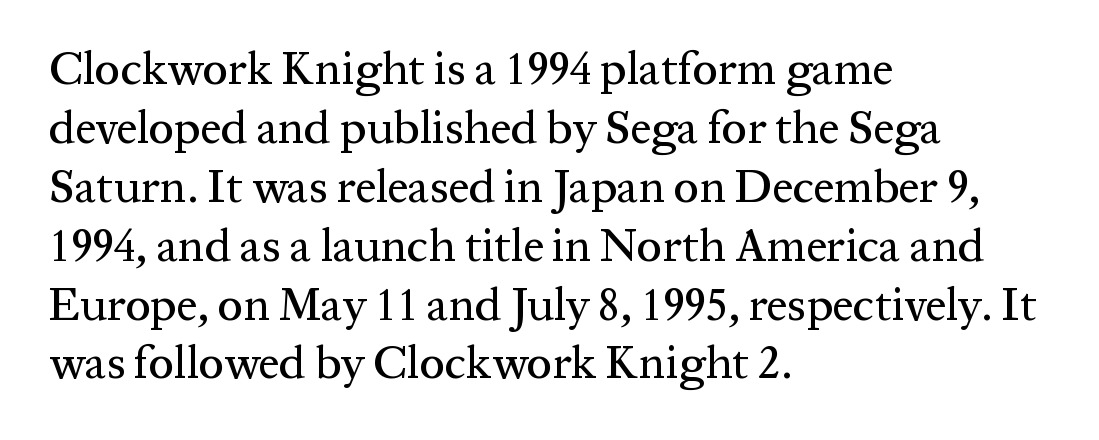
Is this a fixed-width face? No — the glyphs have proportional, varying widths. The space beneath each line is pristine and unruled. Honestly, the row spacing looks completely unremarkable. If you drew a ruler down the left edge, every line would touch it.
